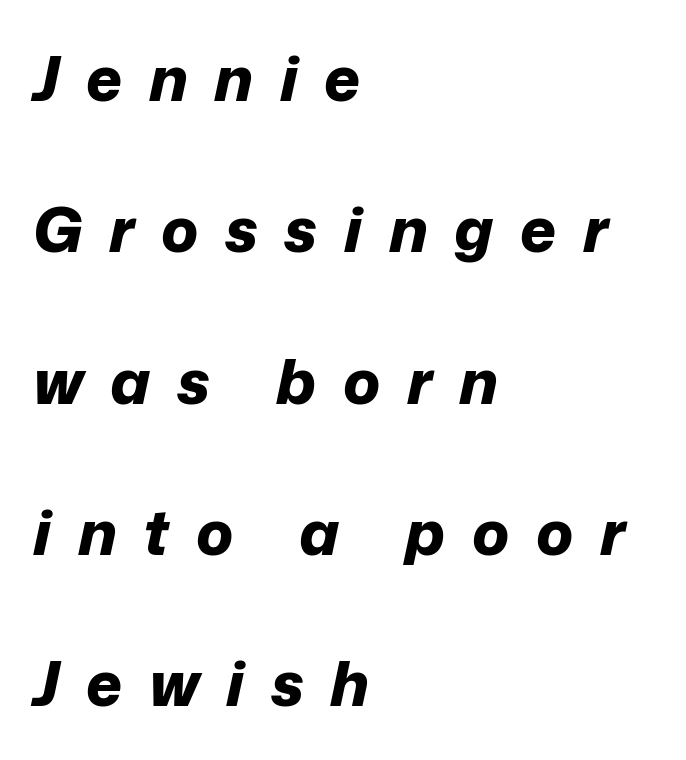
The image shows 62 px bold type, italic (leaning right); set left-aligned, loose line spacing (2.44x), unusually wide letter spacing (+0.43 em), not underlined; low stroke contrast and a medium x-height.
